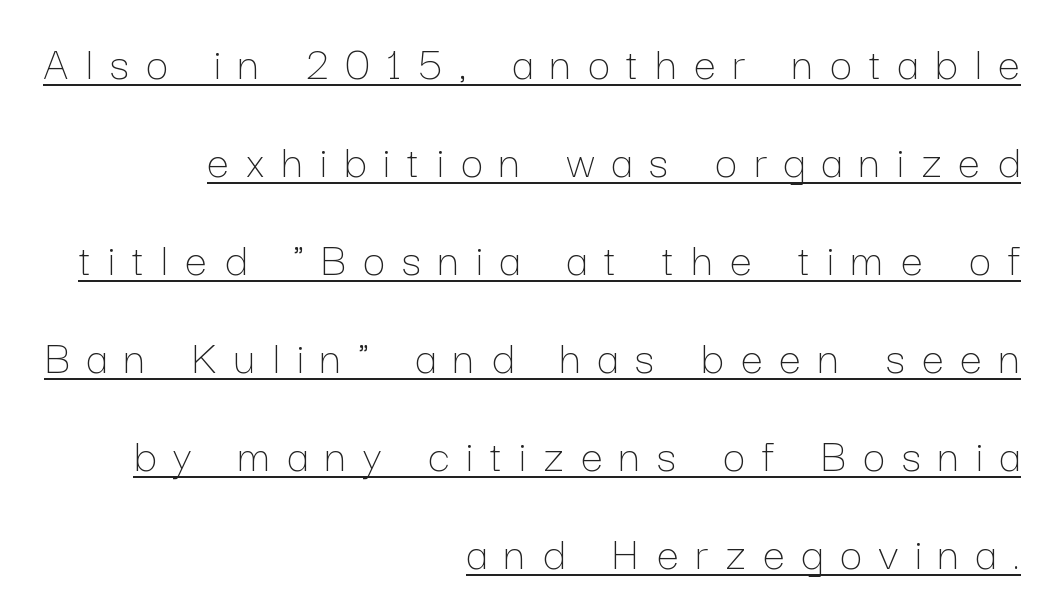
The image shows 49 px thin type, upright; set right-aligned, loose line spacing (2.0x), unusually wide letter spacing (+0.35 em), underlined; low stroke contrast and a medium x-height.
